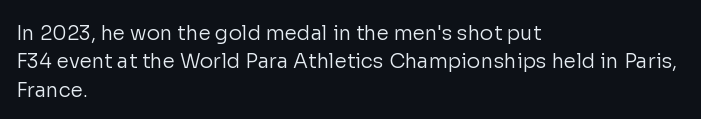
Q: Is the text bold? A: No.
Q: Is the text italic (slanted)? A: No, it is upright.
Q: Is the text underlined? A: No.
Q: How is the paragraph aligned? A: Left-aligned.
Q: Is the spacing between letters normal or unusually wide? A: Normal.
Q: Is the spacing between lines tight, normal or loose? A: Normal.
